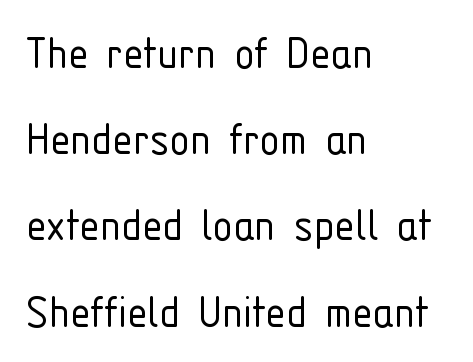
{"serif": "no", "italic": "no", "bold": "no", "weight": "light", "width": "condensed", "stroke_contrast": "low", "x_height": "medium", "monospaced": "no", "underline": "no", "align": "left", "line_spacing": "normal", "line_spacing_ratio": 1.69, "letter_spacing": "normal", "letter_spacing_em": 0.0, "glyph_px": 51}
